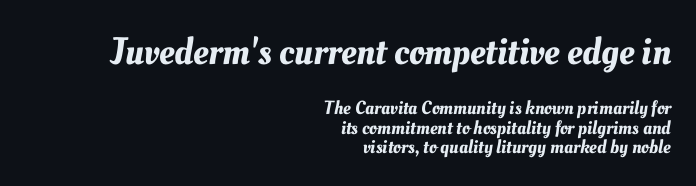
{"width": "normal", "stroke_contrast": "medium", "x_height": "small", "monospaced": "no", "underline": "no", "align": "right", "line_spacing": "tight", "line_spacing_ratio": 1.02, "letter_spacing": "normal", "letter_spacing_em": 0.0, "larger_block": "first", "size_ratio": 2.0, "glyph_px": 38}
